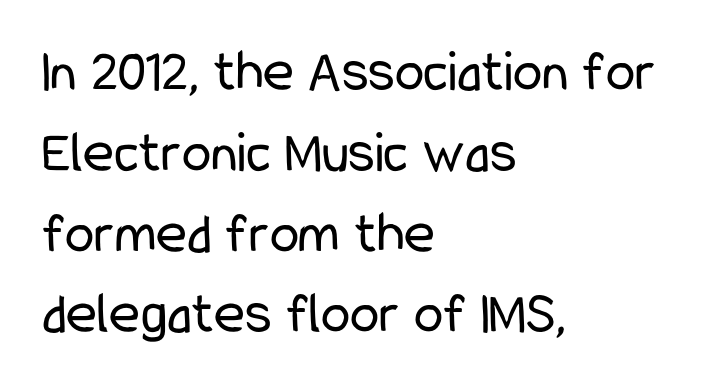
The designer went with a sans here, leaving each stem footless. Students, observe: this is what conventionally led text looks like. This sample uses an upright cut, with every glyph sitting square on the baseline. Where is the straight margin? On the left. This sample uses plain, unmodified letter spacing. Think of a printed novel: that variable character pitch is what you see here.
